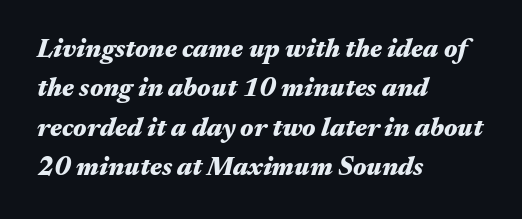
{"italic": "yes", "lean": "right", "slant_degrees": 17, "bold": "yes", "underline": "no", "align": "left", "line_spacing": "normal", "line_spacing_ratio": 1.51, "letter_spacing": "normal", "letter_spacing_em": 0.0, "glyph_px": 26}
